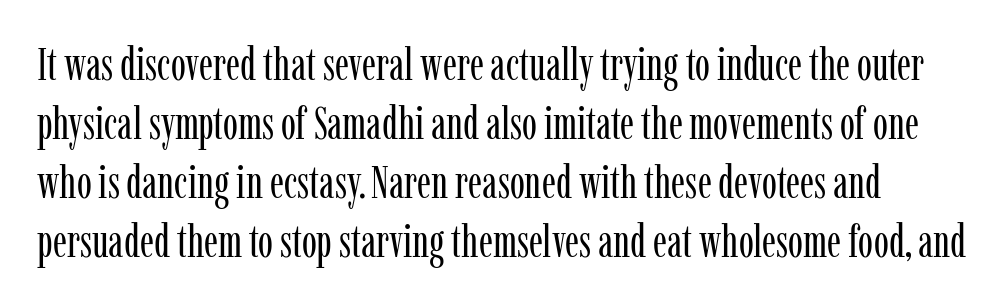
Q: Is the text bold? A: No.
Q: Is the text italic (slanted)? A: No, it is upright.
Q: Is the typeface a serif or a sans-serif typeface? A: Serif.
Q: Is the text underlined? A: No.
Q: Is the spacing between letters normal or unusually wide? A: Normal.
Q: Is the spacing between lines tight, normal or loose? A: Normal.
Q: Width (condensed, normal, or wide)? A: Condensed.
Q: Stroke contrast? A: Low.
Q: x-height? A: Medium.
Q: Monospaced? A: No.
